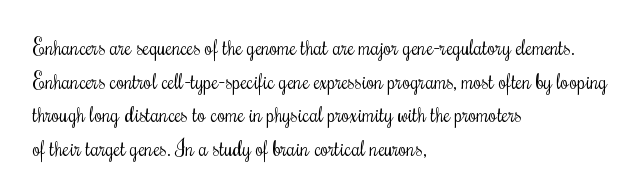
Does the leading feel generous? No, just average. Letters rest on an invisible, unmarked baseline. Heft: none added — not bold. Typeset ragged right — the left edge is the straight one.
